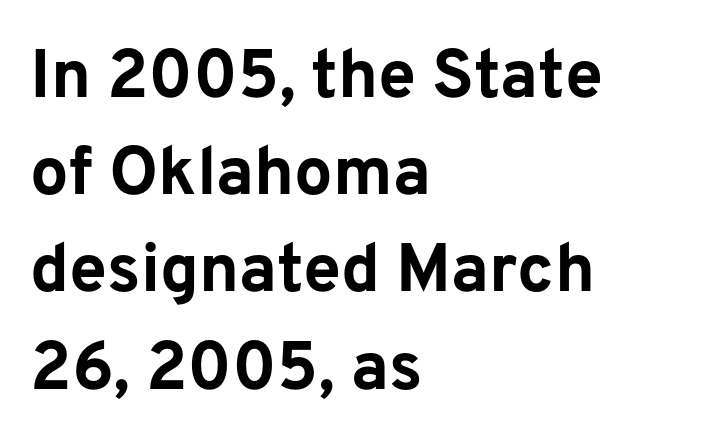
The image shows 68 px bold sans-serif type, upright; set left-aligned, normal line spacing (1.43x), normal letter spacing, not underlined; low stroke contrast and a medium x-height.
